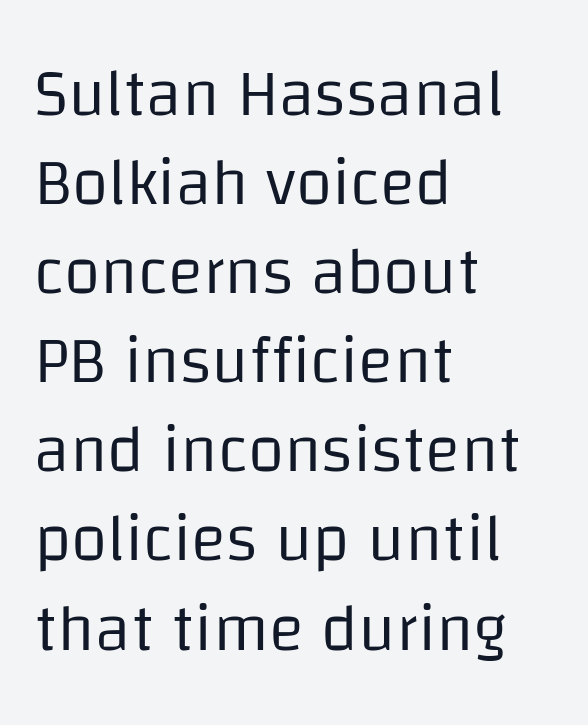
Q: Is the text bold? A: No.
Q: Is the text italic (slanted)? A: No, it is upright.
Q: Is the typeface a serif or a sans-serif typeface? A: Sans-serif.
Q: Is the text underlined? A: No.
Q: How is the paragraph aligned? A: Left-aligned.
Q: Is the spacing between letters normal or unusually wide? A: Normal.
Q: Is the spacing between lines tight, normal or loose? A: Normal.
Q: Width (condensed, normal, or wide)? A: Normal.
Q: Stroke contrast? A: Low.
Q: x-height? A: Large.
Q: Monospaced? A: No.
